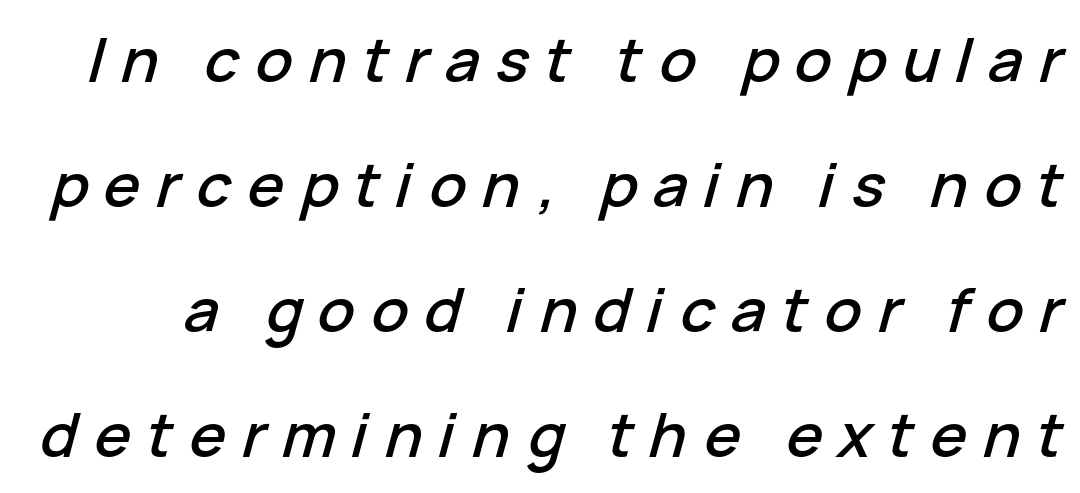
Q: Is the text italic (slanted)? A: Yes, it leans right by about 15 degrees.
Q: Is the text underlined? A: No.
Q: Is the spacing between letters normal or unusually wide? A: Unusually wide.
Q: Is the spacing between lines tight, normal or loose? A: Loose.
Q: Width (condensed, normal, or wide)? A: Normal.
Q: Stroke contrast? A: Low.
Q: x-height? A: Medium.
Q: Monospaced? A: No.
